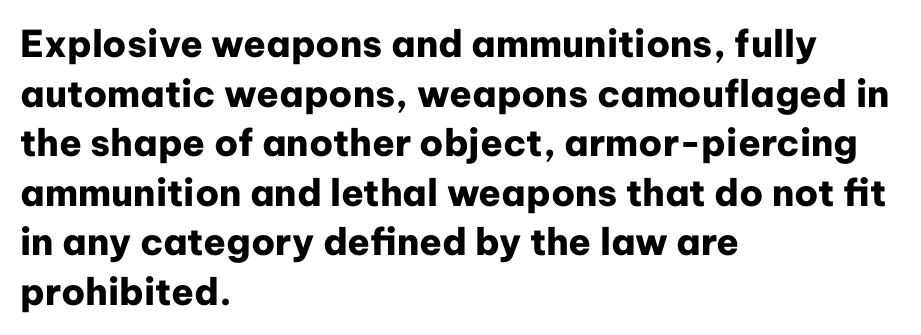
The image shows 37 px heavy sans-serif type, upright; set left-aligned, normal line spacing (1.34x), normal letter spacing, not underlined; low stroke contrast and a medium x-height.
